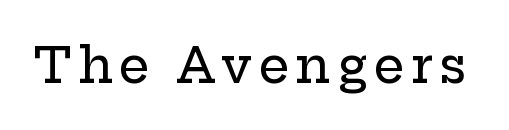
Q: Is the text italic (slanted)? A: No, it is upright.
Q: Is the typeface a serif or a sans-serif typeface? A: Serif.
Q: Is the text underlined? A: No.
Q: Width (condensed, normal, or wide)? A: Wide.
Q: Stroke contrast? A: Low.
Q: x-height? A: Medium.
Q: Monospaced? A: No.
